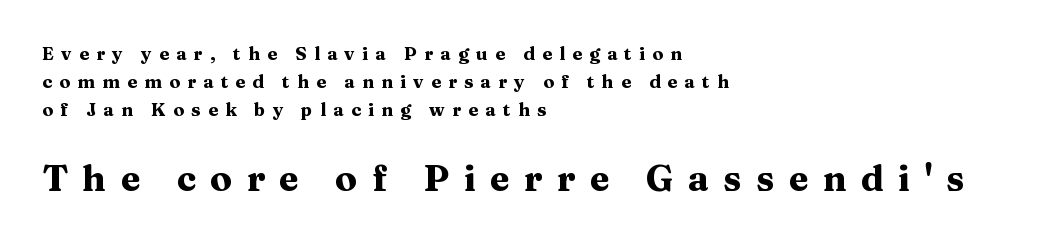
Q: Is the text bold? A: Yes.
Q: Is the text italic (slanted)? A: No, it is upright.
Q: Is the typeface a serif or a sans-serif typeface? A: Serif.
Q: Is the text underlined? A: No.
Q: How is the paragraph aligned? A: Left-aligned.
Q: Is the spacing between letters normal or unusually wide? A: Unusually wide.
Q: Is the spacing between lines tight, normal or loose? A: Normal.
Q: Which block of text is set in a larger size, the first (top) or the second (bottom)? A: The second (bottom) one.
Q: Width (condensed, normal, or wide)? A: Wide.
Q: Stroke contrast? A: Medium.
Q: x-height? A: Medium.
Q: Monospaced? A: No.
